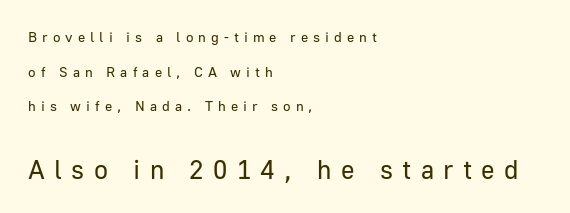
Is the stroke heavy? The answer is a plain regular-or-lighter. The typography opts for an upright posture over an oblique one. Typeset ragged right — the left edge is the straight one. The second block has been scaled up relative to the first. Does extra space separate the letters? Yes, quite a lot of it. Just letters on the line, the space beneath them empty.
